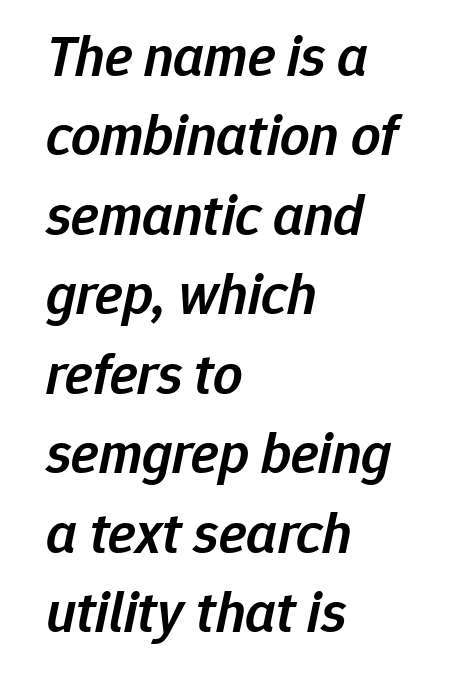
Q: Is the text bold? A: Semi-bold.
Q: Is the text italic (slanted)? A: Yes, it leans right by about 12 degrees.
Q: Is the text underlined? A: No.
Q: How is the paragraph aligned? A: Left-aligned.
Q: Is the spacing between letters normal or unusually wide? A: Normal.
Q: Is the spacing between lines tight, normal or loose? A: Normal.
Q: Width (condensed, normal, or wide)? A: Normal.
Q: Stroke contrast? A: Low.
Q: x-height? A: Medium.
Q: Monospaced? A: No.
